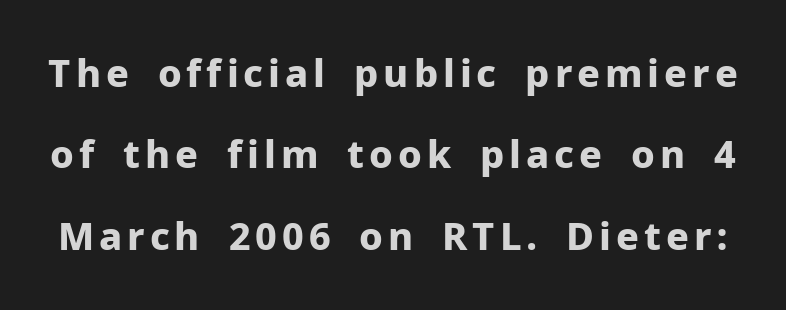
Q: Is the text bold? A: Yes.
Q: Is the text italic (slanted)? A: No, it is upright.
Q: Is the typeface a serif or a sans-serif typeface? A: Sans-serif.
Q: Is the text underlined? A: No.
Q: Is the spacing between lines tight, normal or loose? A: Loose.
Q: Width (condensed, normal, or wide)? A: Normal.
Q: Stroke contrast? A: Low.
Q: x-height? A: Medium.
Q: Monospaced? A: No.
